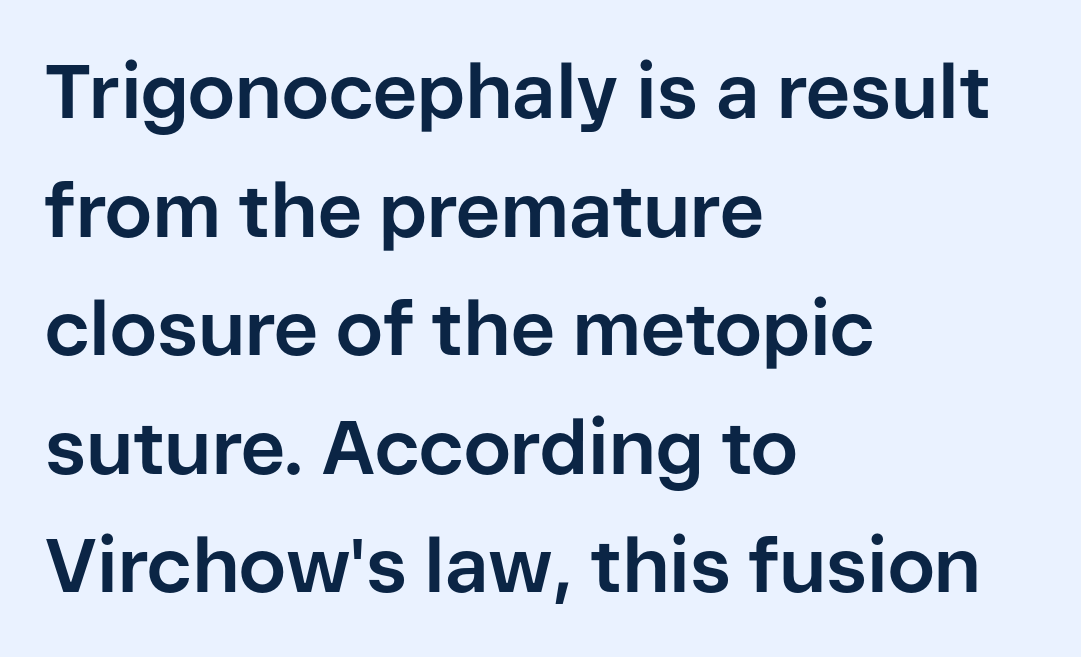
{"serif": "no", "italic": "no", "bold": "yes", "weight": "bold", "width": "normal", "stroke_contrast": "low", "x_height": "medium", "monospaced": "no", "underline": "no", "align": "left", "line_spacing": "normal", "line_spacing_ratio": 1.56, "letter_spacing": "normal", "letter_spacing_em": 0.0, "glyph_px": 76}
